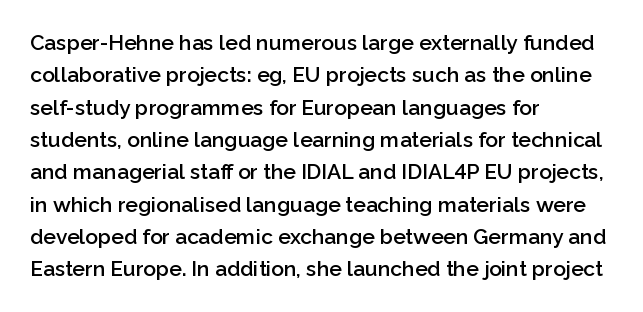
Q: Is the text bold? A: Semi-bold.
Q: Is the text italic (slanted)? A: No, it is upright.
Q: Is the text underlined? A: No.
Q: How is the paragraph aligned? A: Left-aligned.
Q: Is the spacing between letters normal or unusually wide? A: Normal.
Q: Is the spacing between lines tight, normal or loose? A: Normal.
